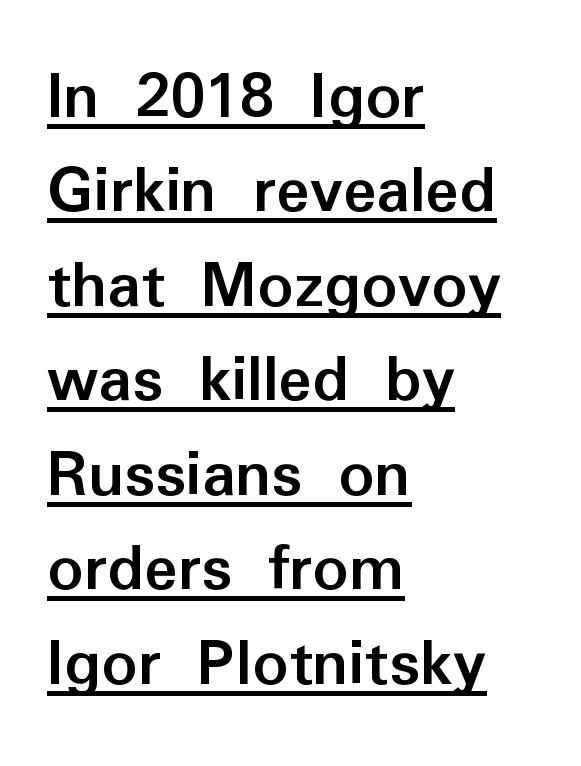
Q: Is the text bold? A: Yes.
Q: Is the text italic (slanted)? A: No, it is upright.
Q: Is the typeface a serif or a sans-serif typeface? A: Sans-serif.
Q: Is the text underlined? A: Yes.
Q: How is the paragraph aligned? A: Left-aligned.
Q: Is the spacing between letters normal or unusually wide? A: Normal.
Q: Is the spacing between lines tight, normal or loose? A: Normal.
Q: Width (condensed, normal, or wide)? A: Normal.
Q: Stroke contrast? A: Low.
Q: x-height? A: Medium.
Q: Monospaced? A: No.
